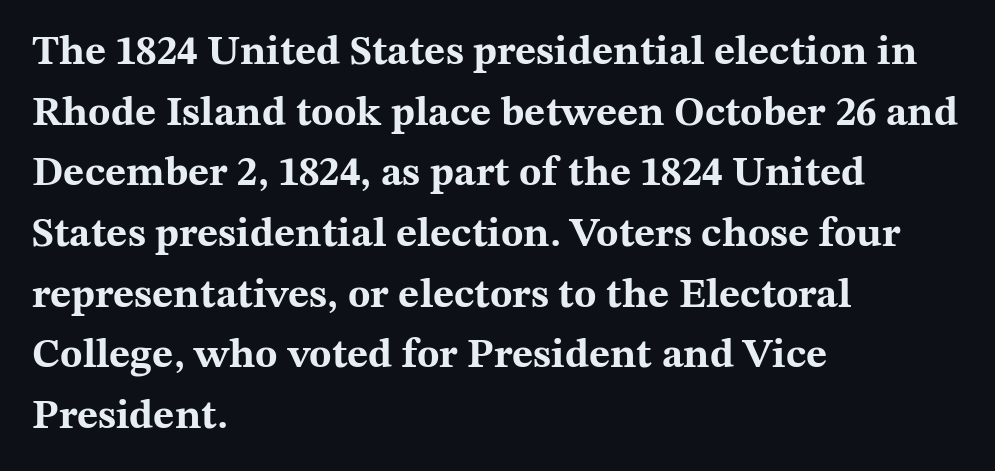
Q: Is the text bold? A: Yes.
Q: Is the text italic (slanted)? A: No, it is upright.
Q: Is the typeface a serif or a sans-serif typeface? A: Serif.
Q: Is the text underlined? A: No.
Q: How is the paragraph aligned? A: Left-aligned.
Q: Is the spacing between letters normal or unusually wide? A: Normal.
Q: Is the spacing between lines tight, normal or loose? A: Normal.
Q: Width (condensed, normal, or wide)? A: Wide.
Q: Stroke contrast? A: Medium.
Q: x-height? A: Medium.
Q: Monospaced? A: No.
